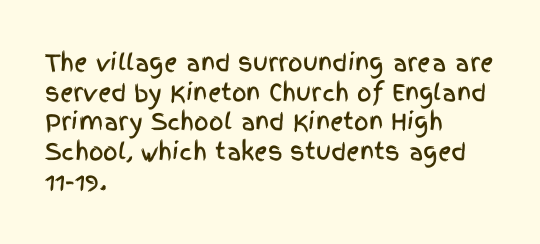
{"italic": "no", "underline": "no", "align": "left", "line_spacing": "normal", "line_spacing_ratio": 1.29, "letter_spacing": "normal", "letter_spacing_em": 0.0, "glyph_px": 23}
